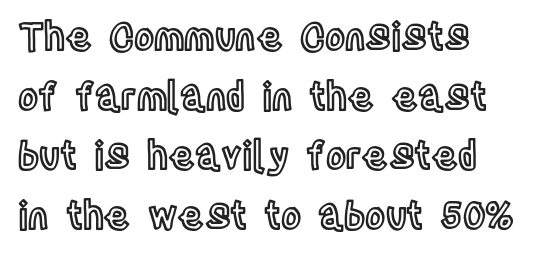
The letters stand straight up with perfectly vertical stems. Tracking value appears to be zero — textbook default spacing. The rendering uses natural spacing where letterforms have individual widths. The words here are not underlined. Caption: multi-line text, flush left, ragged right. The rows are spaced the way most documents space them.
